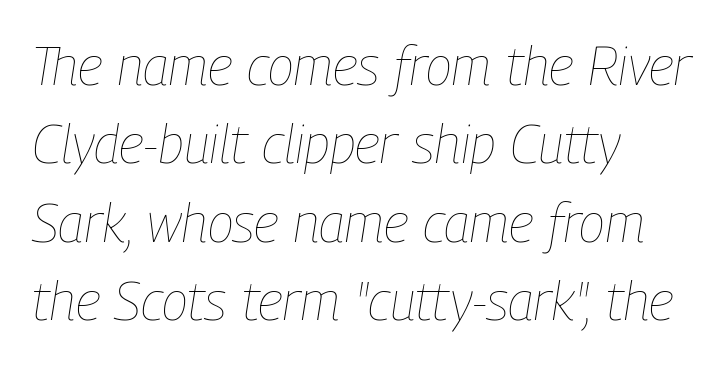
{"italic": "yes", "lean": "right", "slant_degrees": 9, "bold": "no", "weight": "thin", "width": "condensed", "stroke_contrast": "low", "x_height": "medium", "monospaced": "no", "underline": "no", "align": "left", "line_spacing": "normal", "line_spacing_ratio": 1.45, "letter_spacing": "normal", "letter_spacing_em": 0.0, "glyph_px": 54}
